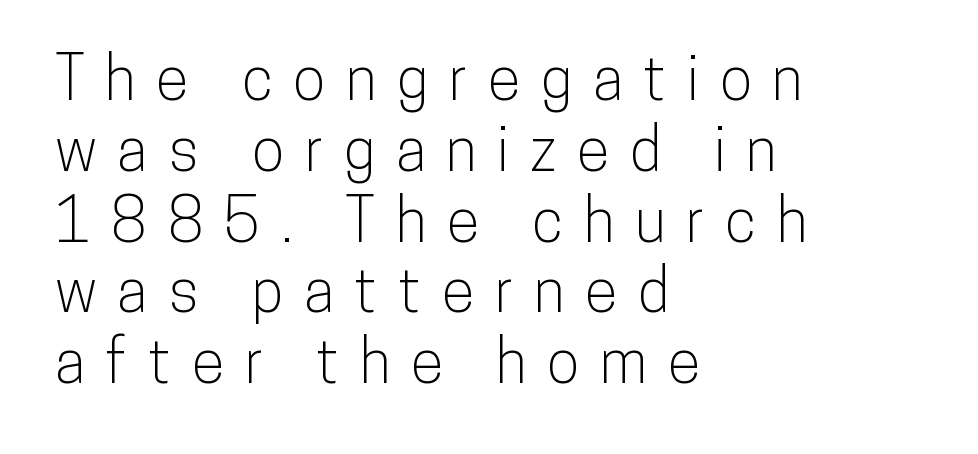
{"serif": "no", "italic": "no", "width": "condensed", "stroke_contrast": "low", "x_height": "medium", "monospaced": "no", "underline": "no", "align": "left", "line_spacing_ratio": 1.18, "letter_spacing": "wide", "letter_spacing_em": 0.34, "glyph_px": 60}
